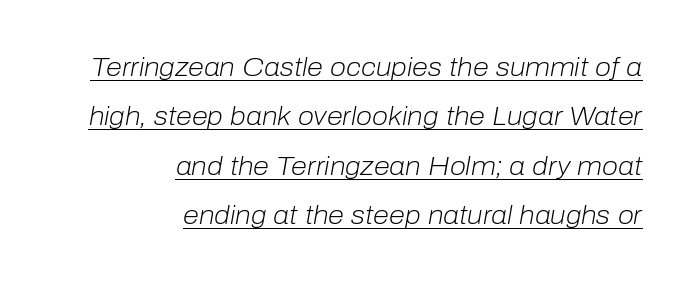
The image shows 26 px text type, italic (leaning right); set right-aligned, loose line spacing (1.9x), normal letter spacing, underlined.
